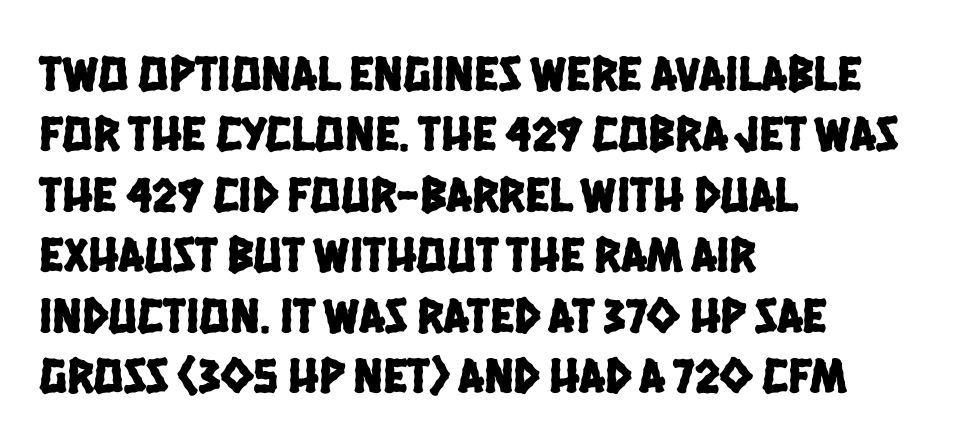
Typographically, this falls in the sans-serif category. The horizontal fit of the characters is conventional and even. Character widths vary here, with narrow letters taking less room than wide ones. Has an underline been added? It has not.
